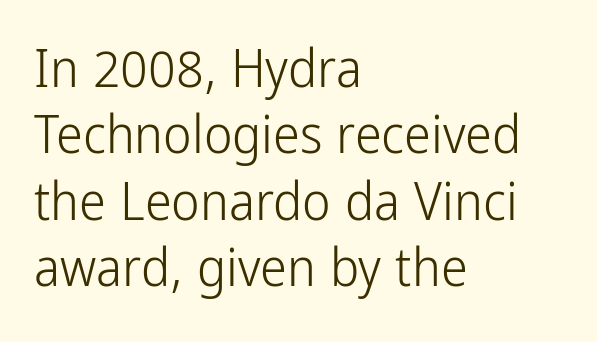
{"serif": "no", "italic": "no", "bold": "no", "weight": "light", "width": "condensed", "stroke_contrast": "low", "x_height": "medium", "monospaced": "no", "underline": "no", "align": "left", "line_spacing_ratio": 1.23, "letter_spacing": "normal", "letter_spacing_em": 0.0, "glyph_px": 54}
